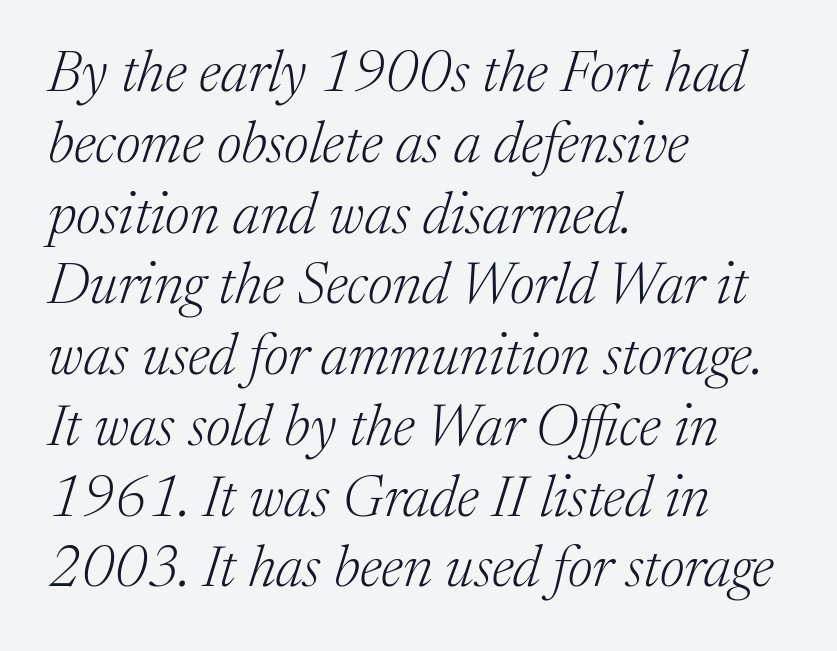
Alignment: flush left. What stands out about the letter spacing? Nothing — it is the standard amount. Think of a printed novel: that variable character pitch is what you see here. The axis of the letterforms is tilted away from vertical. Type style note: has serifs.
